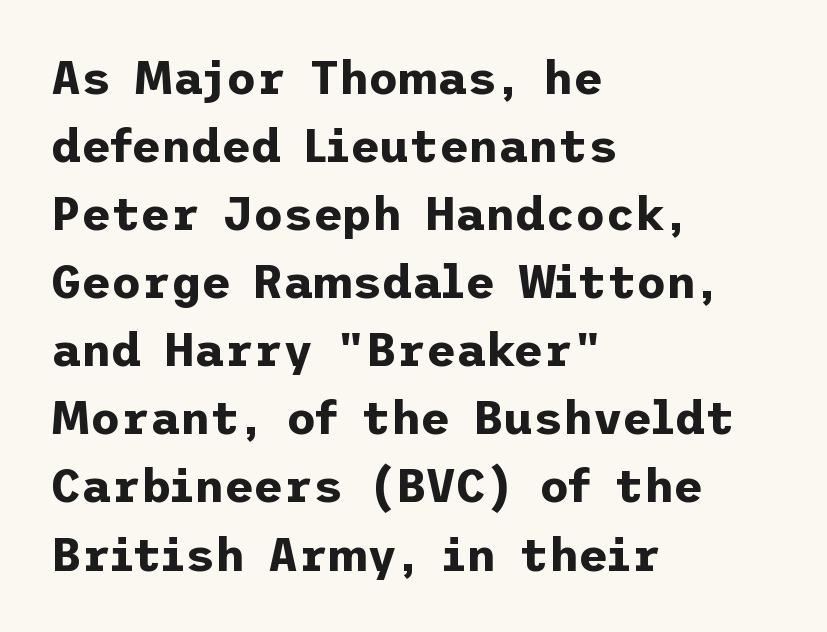
{"serif": "no", "italic": "no", "bold": "yes", "weight": "bold", "width": "normal", "stroke_contrast": "low", "x_height": "medium", "underline": "no", "align": "left", "line_spacing": "normal", "line_spacing_ratio": 1.48, "letter_spacing": "normal", "letter_spacing_em": 0.0, "glyph_px": 46}
